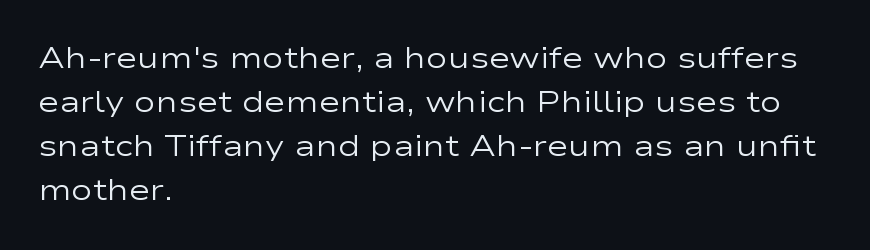
{"serif": "no", "italic": "no", "bold": "no", "weight": "regular", "width": "wide", "stroke_contrast": "low", "x_height": "medium", "monospaced": "no", "underline": "no", "align": "left", "line_spacing": "normal", "line_spacing_ratio": 1.52, "letter_spacing": "normal", "letter_spacing_em": 0.0, "glyph_px": 29}
